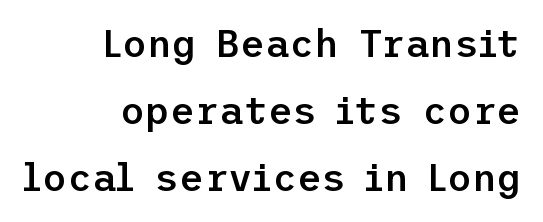
You could call the tracking neutral — neither tight nor loose. Notice the strokes are somewhat thickened but not fully heavy: this is a semibold. Vertical strokes here are truly vertical. The text block is weighted toward the right margin, trailing off unevenly leftward. The typeface chosen for these lines omits serifs. The words here are not underlined.
